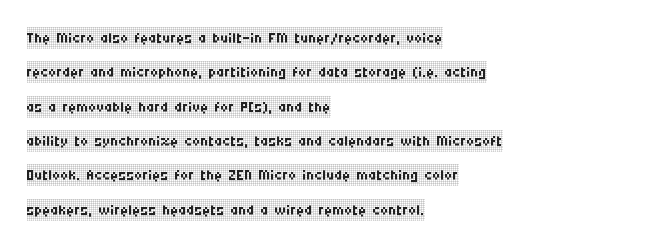
The image shows 22 px text type, upright; set left-aligned, normal line spacing (1.56x), normal letter spacing, not underlined.
